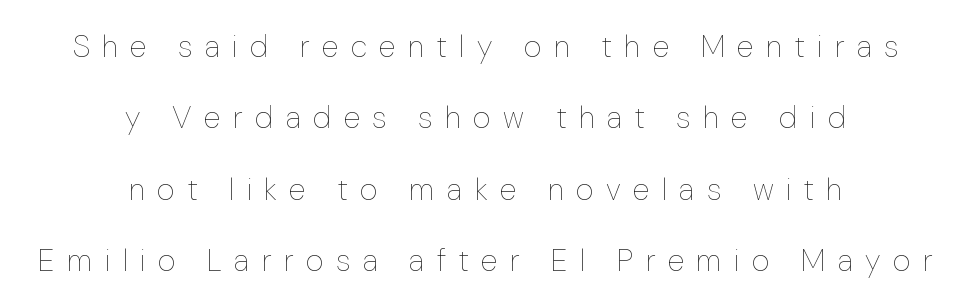
The image shows 31 px thin type, upright; set centered, loose line spacing (2.3x), unusually wide letter spacing (+0.4 em), not underlined; low stroke contrast and a medium x-height.
